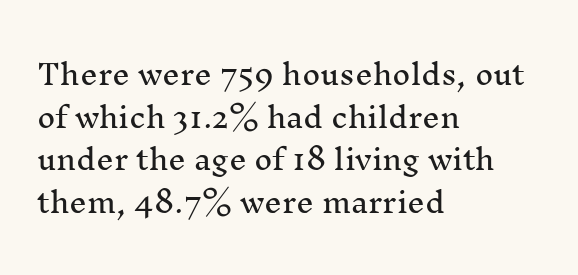
{"serif": "yes", "italic": "no", "width": "normal", "stroke_contrast": "medium", "x_height": "medium", "monospaced": "no", "underline": "no", "align": "left", "line_spacing": "normal", "line_spacing_ratio": 1.52, "letter_spacing": "normal", "letter_spacing_em": 0.0, "glyph_px": 28}
